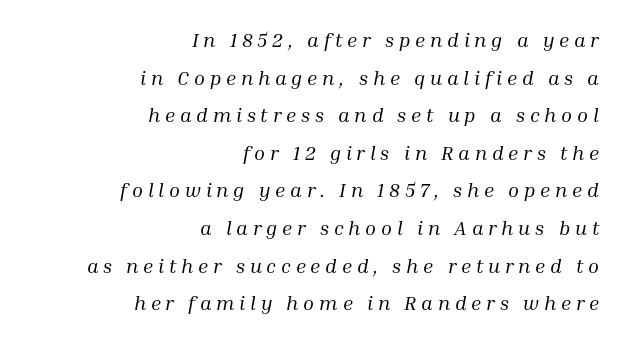
Q: Is the text bold? A: No.
Q: Is the text italic (slanted)? A: Yes, it leans right by about 10 degrees.
Q: Is the text underlined? A: No.
Q: How is the paragraph aligned? A: Right-aligned.
Q: Is the spacing between letters normal or unusually wide? A: Unusually wide.
